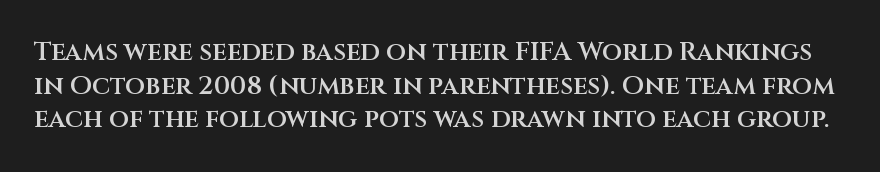
The image shows 26 px text type, upright; set normal line spacing (1.29x), normal letter spacing, not underlined.
